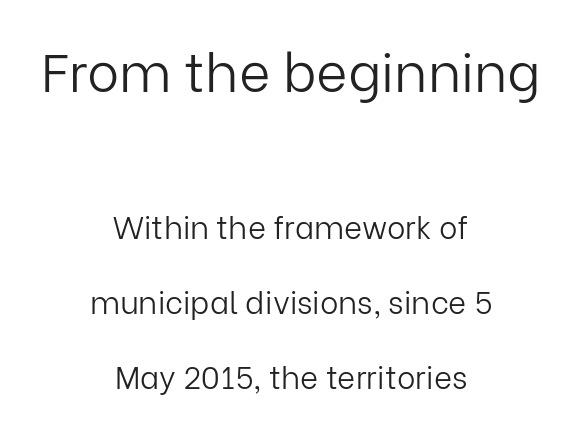
Q: Is the text bold? A: No.
Q: Is the text italic (slanted)? A: No, it is upright.
Q: Is the typeface a serif or a sans-serif typeface? A: Sans-serif.
Q: Is the text underlined? A: No.
Q: How is the paragraph aligned? A: Centered.
Q: Is the spacing between letters normal or unusually wide? A: Normal.
Q: Is the spacing between lines tight, normal or loose? A: Loose.
Q: Which block of text is set in a larger size, the first (top) or the second (bottom)? A: The first (top) one.
Q: Width (condensed, normal, or wide)? A: Normal.
Q: Stroke contrast? A: Low.
Q: x-height? A: Medium.
Q: Monospaced? A: No.
